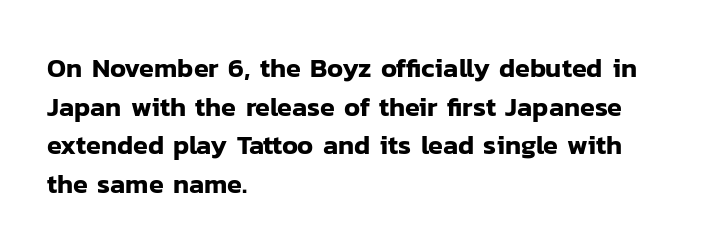
The image shows 27 px text type, upright; set left-aligned, normal line spacing (1.43x), normal letter spacing, not underlined.
